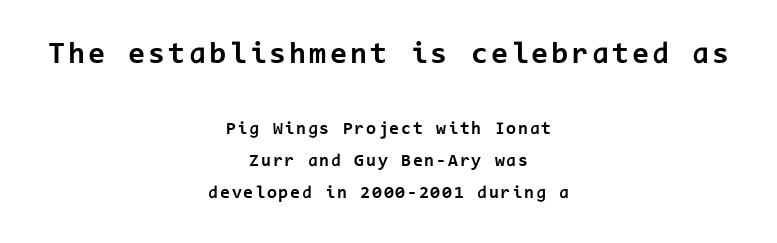
Q: Is the text bold? A: Yes.
Q: Is the text italic (slanted)? A: No, it is upright.
Q: Is the typeface a serif or a sans-serif typeface? A: Sans-serif.
Q: Is the text underlined? A: No.
Q: How is the paragraph aligned? A: Centered.
Q: Which block of text is set in a larger size, the first (top) or the second (bottom)? A: The first (top) one.
Q: Width (condensed, normal, or wide)? A: Normal.
Q: Stroke contrast? A: Low.
Q: x-height? A: Medium.
Q: Monospaced? A: Yes.
